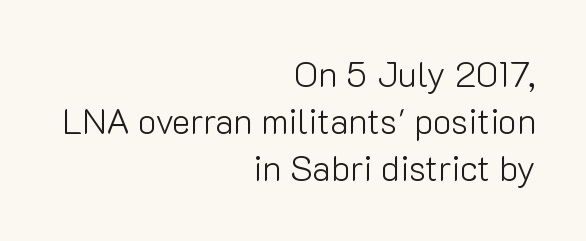
The weight would be labelled regular, book, light, or lighter still. Every stem runs plumb, perpendicular to the baseline. What kind of face is this? One without serifs — a sans. The horizontal fit of the characters is conventional and even. How would I describe the line gaps? Plain and ordinary.
